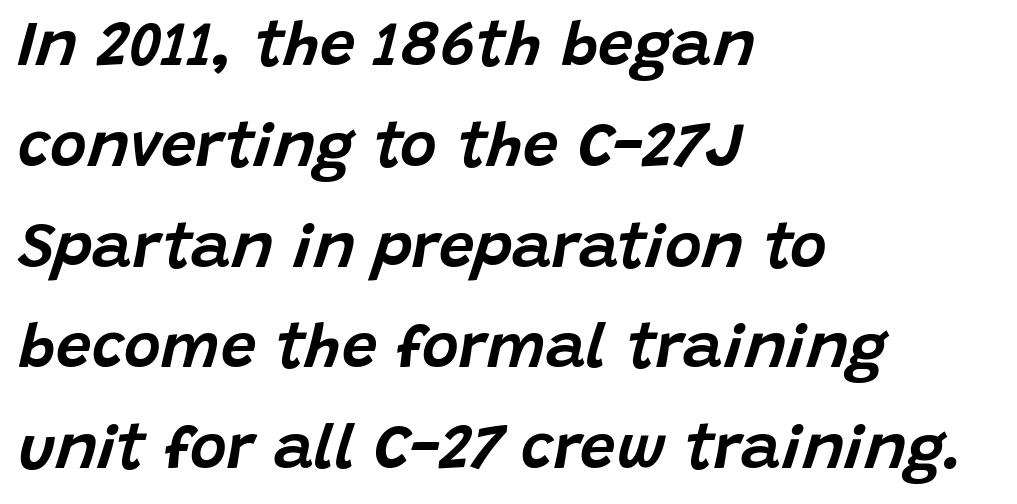
{"italic": "yes", "lean": "right", "slant_degrees": 15, "width": "normal", "stroke_contrast": "low", "x_height": "large", "monospaced": "no", "underline": "no", "align": "left", "line_spacing": "normal", "line_spacing_ratio": 1.6, "letter_spacing": "normal", "letter_spacing_em": 0.0, "glyph_px": 63}
